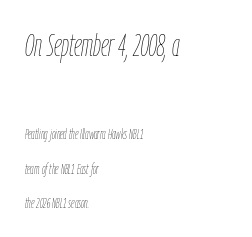
{"italic": "yes", "lean": "right", "slant_degrees": 9, "bold": "no", "weight": "thin", "width": "condensed", "stroke_contrast": "low", "x_height": "medium", "monospaced": "no", "underline": "no", "align": "left", "line_spacing": "loose", "line_spacing_ratio": 2.44, "letter_spacing": "normal", "letter_spacing_em": 0.0, "larger_block": "first", "size_ratio": 2.21, "glyph_px": 31}
